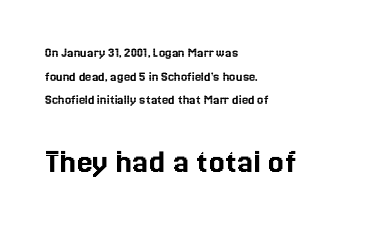
Q: Is the text italic (slanted)? A: No, it is upright.
Q: Is the text underlined? A: No.
Q: How is the paragraph aligned? A: Left-aligned.
Q: Is the spacing between letters normal or unusually wide? A: Normal.
Q: Is the spacing between lines tight, normal or loose? A: Normal.
Q: Which block of text is set in a larger size, the first (top) or the second (bottom)? A: The second (bottom) one.
Q: Width (condensed, normal, or wide)? A: Normal.
Q: x-height? A: Medium.
Q: Monospaced? A: No.
